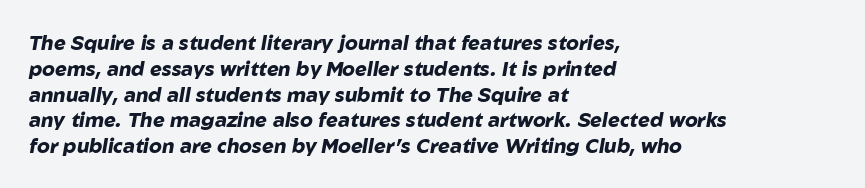
{"italic": "yes", "lean": "right", "slant_degrees": 10, "bold": "yes", "underline": "no", "align": "left", "line_spacing": "normal", "line_spacing_ratio": 1.29, "letter_spacing": "normal", "letter_spacing_em": 0.0, "glyph_px": 20}
